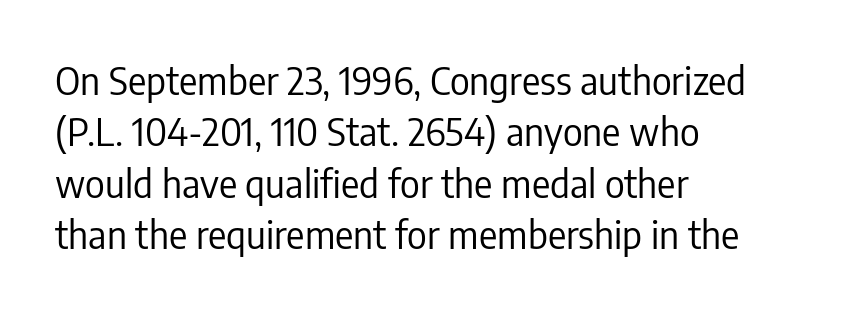
The image shows 38 px regular-weight, condensed sans-serif type, upright; set left-aligned, normal line spacing (1.35x), normal letter spacing, not underlined; low stroke contrast and a medium x-height.
